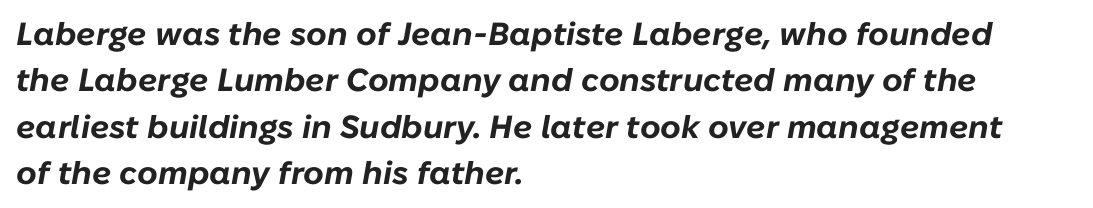
The image shows 32 px bold type, italic (leaning right); set left-aligned, normal line spacing (1.45x), normal letter spacing, not underlined; low stroke contrast and a medium x-height.
